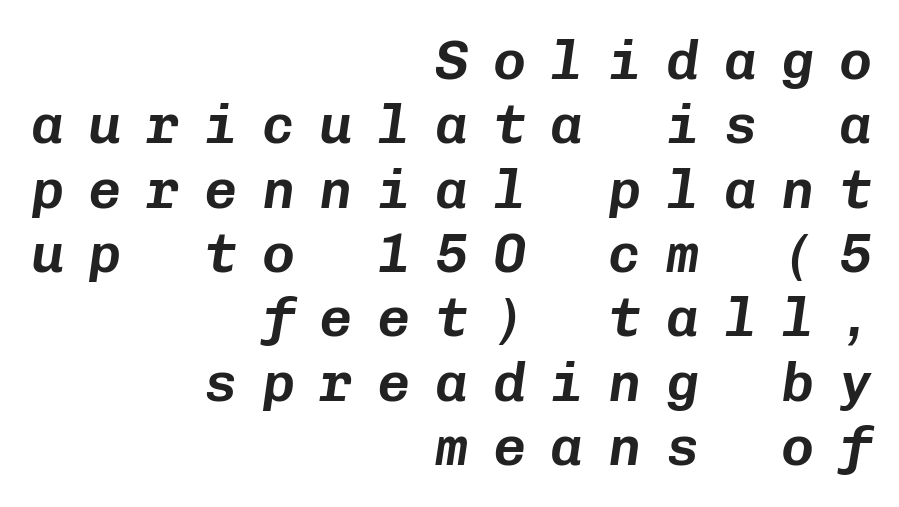
These lines are rendered in a fixed-pitch font. Notice how the passage keeps a crisp vertical edge on the right only. Slanted lettering throughout. Substantial extra tracking has been applied to these lines.
